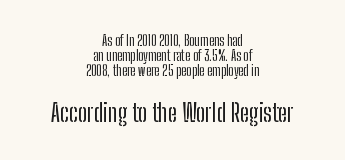
Q: Is the text italic (slanted)? A: No, it is upright.
Q: Is the text underlined? A: No.
Q: How is the paragraph aligned? A: Centered.
Q: Is the spacing between letters normal or unusually wide? A: Normal.
Q: Is the spacing between lines tight, normal or loose? A: Tight.
Q: Which block of text is set in a larger size, the first (top) or the second (bottom)? A: The second (bottom) one.
